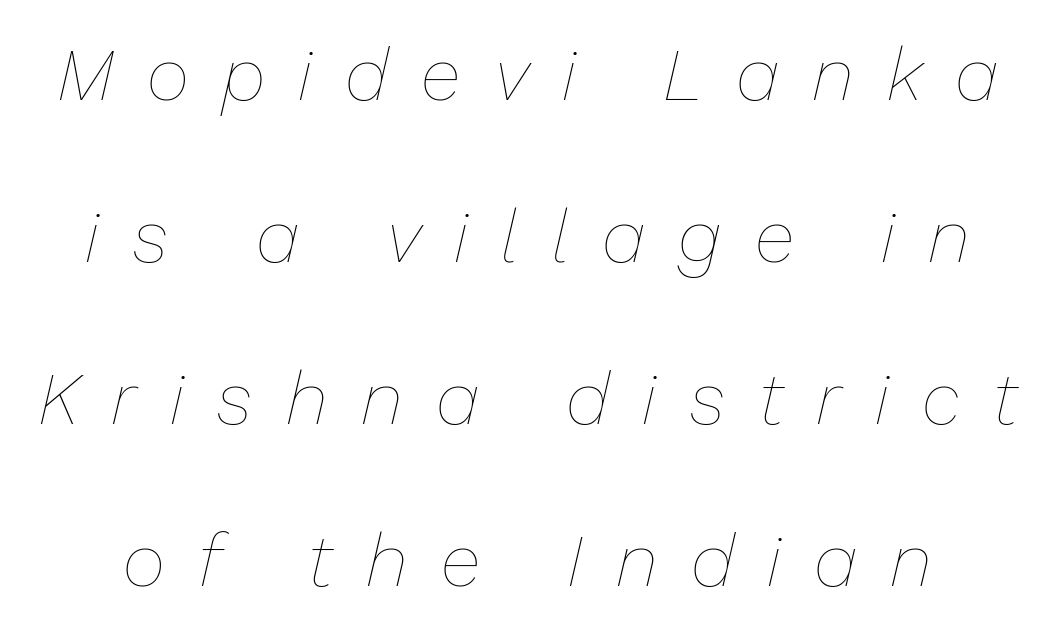
{"italic": "yes", "lean": "right", "slant_degrees": 13, "bold": "no", "weight": "thin", "width": "normal", "stroke_contrast": "low", "x_height": "medium", "monospaced": "no", "underline": "no", "line_spacing": "loose", "line_spacing_ratio": 2.19, "letter_spacing": "wide", "letter_spacing_em": 0.45, "glyph_px": 74}
